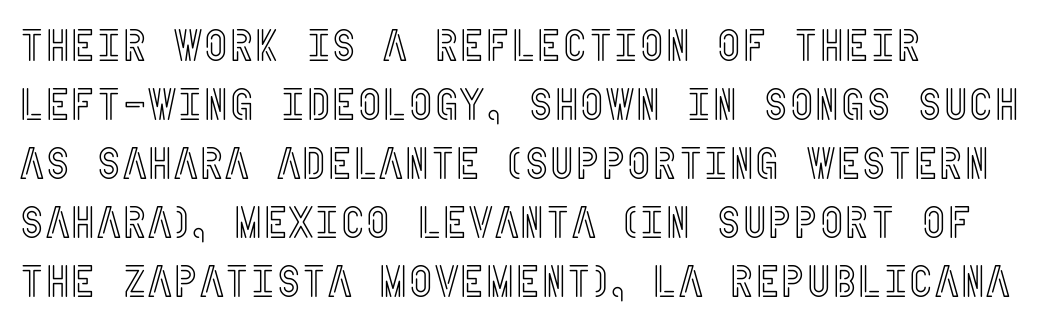
Q: Is the text italic (slanted)? A: No, it is upright.
Q: Is the text underlined? A: No.
Q: How is the paragraph aligned? A: Left-aligned.
Q: Is the spacing between letters normal or unusually wide? A: Normal.
Q: Is the spacing between lines tight, normal or loose? A: Normal.
Q: Width (condensed, normal, or wide)? A: Condensed.
Q: x-height? A: Large.
